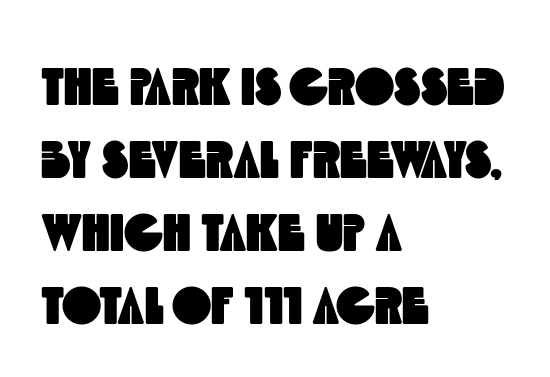
{"serif": "no", "width": "condensed", "x_height": "large", "monospaced": "no", "underline": "no", "align": "left", "line_spacing": "normal", "line_spacing_ratio": 1.38, "letter_spacing": "normal", "letter_spacing_em": 0.0, "glyph_px": 53}
